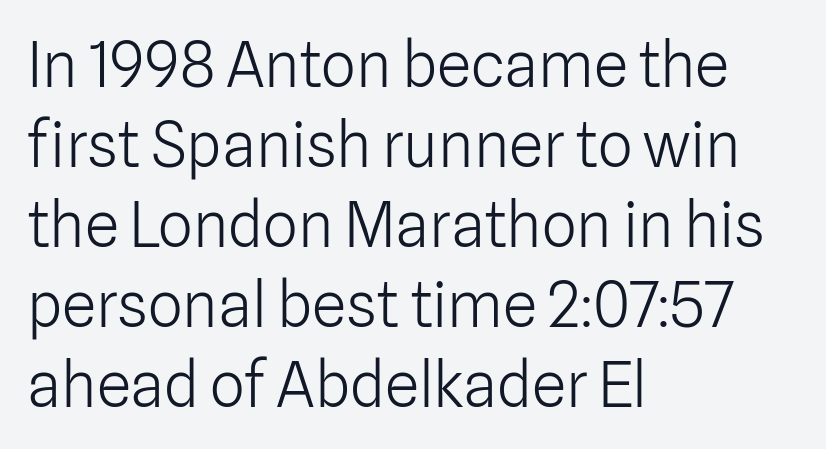
Q: Is the text bold? A: No.
Q: Is the text italic (slanted)? A: No, it is upright.
Q: Is the typeface a serif or a sans-serif typeface? A: Sans-serif.
Q: Is the text underlined? A: No.
Q: How is the paragraph aligned? A: Left-aligned.
Q: Is the spacing between letters normal or unusually wide? A: Normal.
Q: Is the spacing between lines tight, normal or loose? A: Normal.
Q: Width (condensed, normal, or wide)? A: Normal.
Q: Stroke contrast? A: Low.
Q: x-height? A: Medium.
Q: Monospaced? A: No.
